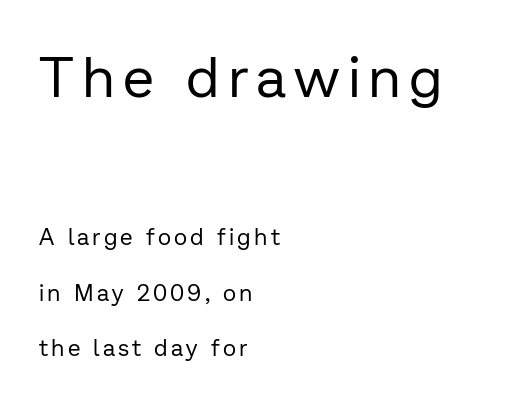
Leading is clearly above the norm, producing a sparse column. Italic? Not at all — the glyphs are vertical. No word sits above an underline. In CSS terms this would be text-align: left. The characters are drawn with everyday or finer stroke widths. Size hierarchy here favors the leading block over the trailing one.
